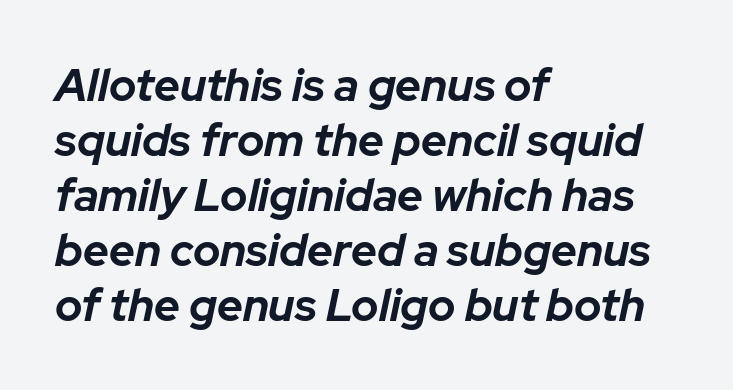
{"italic": "yes", "lean": "right", "slant_degrees": 12, "bold": "yes", "weight": "bold", "width": "normal", "stroke_contrast": "low", "x_height": "medium", "monospaced": "no", "underline": "no", "align": "left", "line_spacing_ratio": 1.22, "letter_spacing": "normal", "letter_spacing_em": 0.0, "glyph_px": 45}
